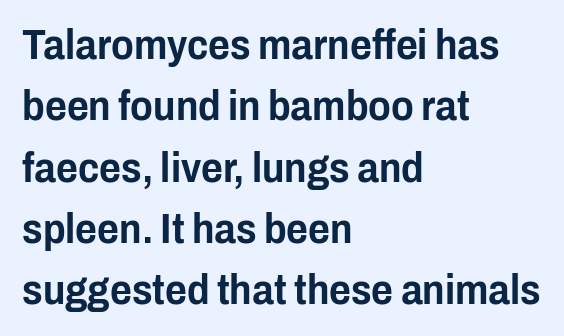
Q: Is the text italic (slanted)? A: No, it is upright.
Q: Is the typeface a serif or a sans-serif typeface? A: Sans-serif.
Q: Is the text underlined? A: No.
Q: How is the paragraph aligned? A: Left-aligned.
Q: Is the spacing between letters normal or unusually wide? A: Normal.
Q: Is the spacing between lines tight, normal or loose? A: Normal.
Q: Width (condensed, normal, or wide)? A: Condensed.
Q: Stroke contrast? A: Low.
Q: x-height? A: Medium.
Q: Monospaced? A: No.
